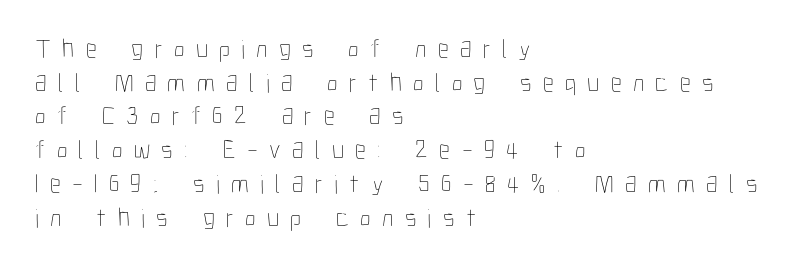
Q: Is the text bold? A: No.
Q: Is the text italic (slanted)? A: No, it is upright.
Q: Is the text underlined? A: No.
Q: How is the paragraph aligned? A: Left-aligned.
Q: Is the spacing between letters normal or unusually wide? A: Unusually wide.
Q: Is the spacing between lines tight, normal or loose? A: Normal.
